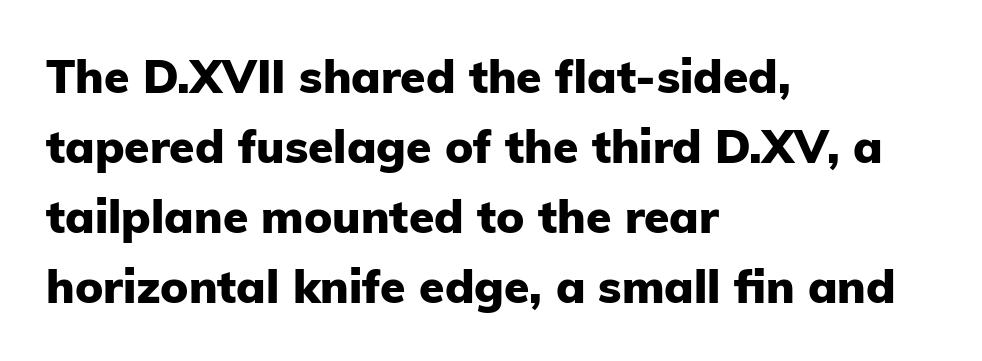
The image shows 46 px heavy sans-serif type, upright; set left-aligned, normal line spacing (1.52x), normal letter spacing, not underlined; low stroke contrast and a medium x-height.
